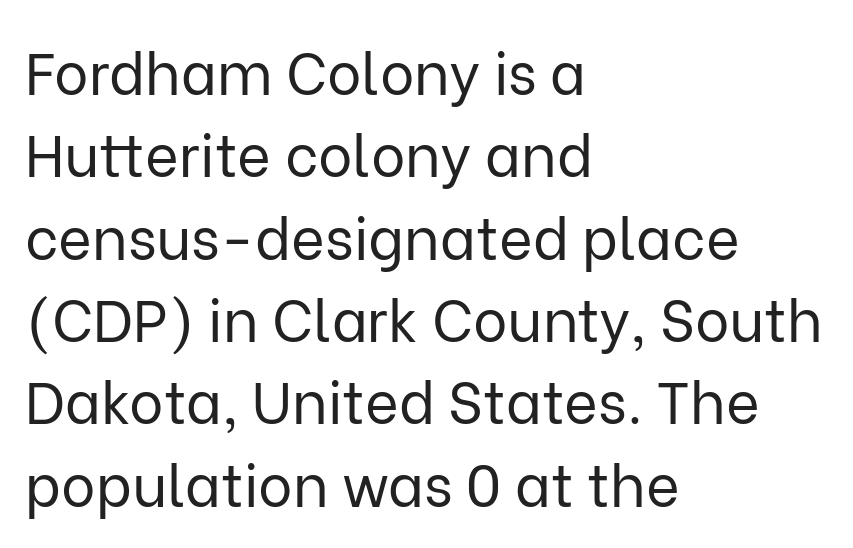
{"serif": "no", "italic": "no", "bold": "no", "weight": "regular", "width": "normal", "stroke_contrast": "low", "x_height": "medium", "monospaced": "no", "underline": "no", "align": "left", "line_spacing": "normal", "line_spacing_ratio": 1.42, "letter_spacing": "normal", "letter_spacing_em": 0.0, "glyph_px": 58}
